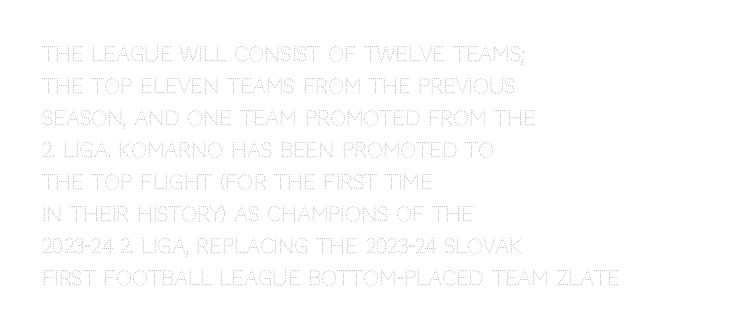
Q: Is the text bold? A: No.
Q: Is the text italic (slanted)? A: No, it is upright.
Q: Is the text underlined? A: No.
Q: How is the paragraph aligned? A: Left-aligned.
Q: Is the spacing between letters normal or unusually wide? A: Normal.
Q: Is the spacing between lines tight, normal or loose? A: Normal.
